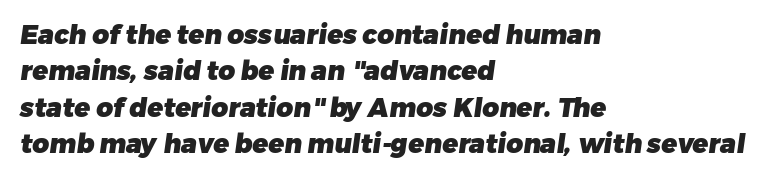
The image shows 26 px bold type; set left-aligned, normal line spacing (1.4x), normal letter spacing, not underlined.
